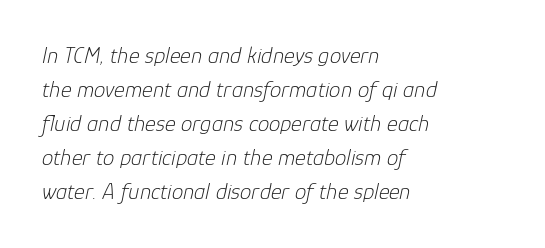
Q: Is the text bold? A: No.
Q: Is the text italic (slanted)? A: Yes, it leans right by about 12 degrees.
Q: Is the text underlined? A: No.
Q: How is the paragraph aligned? A: Left-aligned.
Q: Is the spacing between letters normal or unusually wide? A: Normal.
Q: Is the spacing between lines tight, normal or loose? A: Normal.
